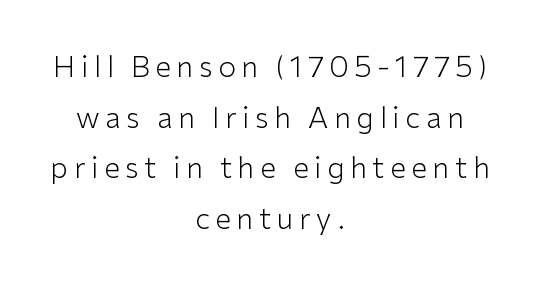
Upright lettering throughout. Stem width sits at or under what a default text font uses. The compositor balanced each line on the midline. The strip under each line holds only bare page. Note the varied advance widths — an 'i' is clearly narrower than an 'm'.
